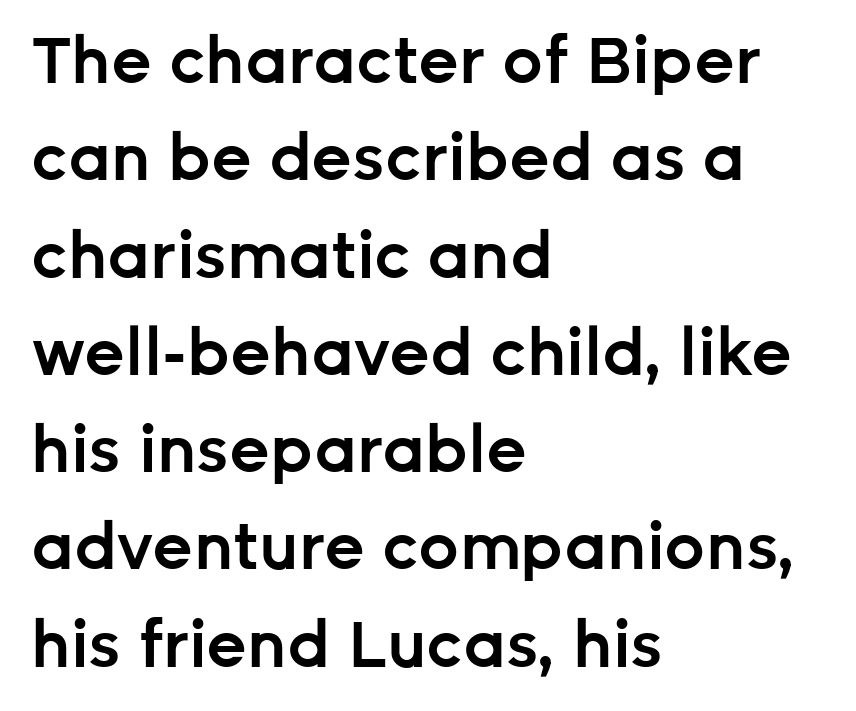
{"serif": "no", "italic": "no", "bold": "semi", "weight": "semibold", "width": "normal", "stroke_contrast": "low", "x_height": "medium", "monospaced": "no", "underline": "no", "align": "left", "line_spacing": "normal", "line_spacing_ratio": 1.52, "letter_spacing": "normal", "letter_spacing_em": 0.0, "glyph_px": 64}
